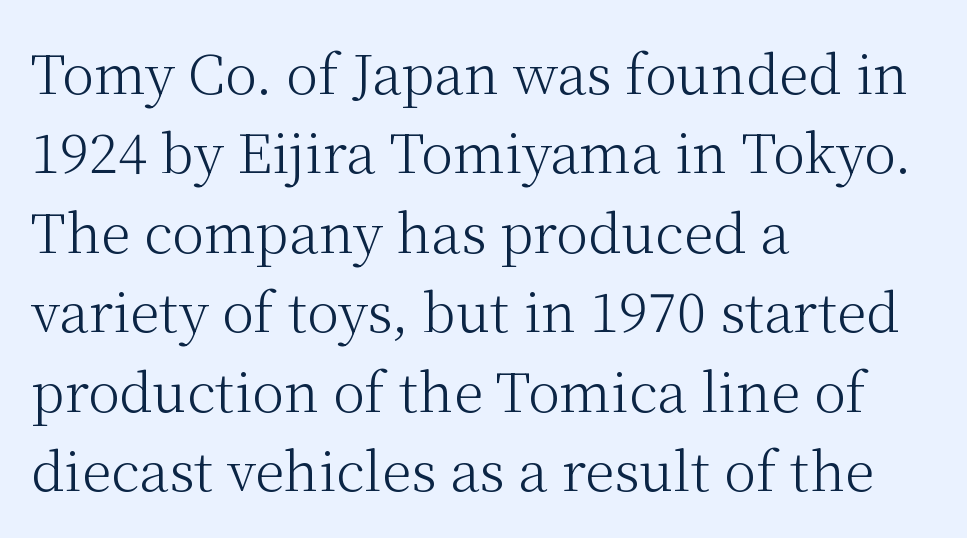
{"serif": "yes", "italic": "no", "bold": "no", "weight": "light", "width": "normal", "stroke_contrast": "medium", "x_height": "medium", "monospaced": "no", "underline": "no", "align": "left", "line_spacing": "normal", "line_spacing_ratio": 1.47, "letter_spacing": "normal", "letter_spacing_em": 0.0, "glyph_px": 54}
